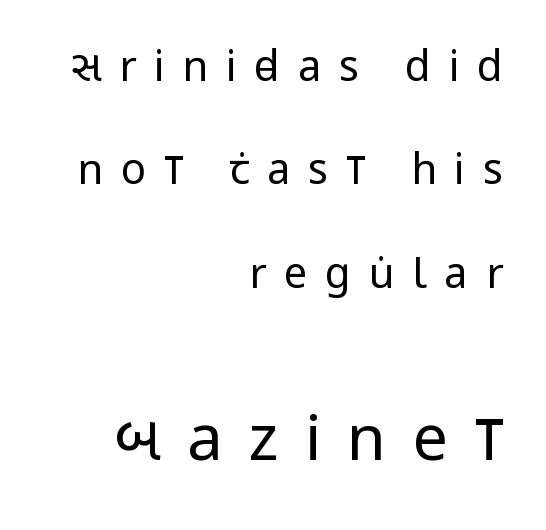
The image shows 63 px regular-weight, condensed sans-serif type, upright; set right-aligned, loose line spacing (2.46x), unusually wide letter spacing (+0.42 em), not underlined; the second (bottom) block is 1.5x larger; low stroke contrast and a large x-height.
